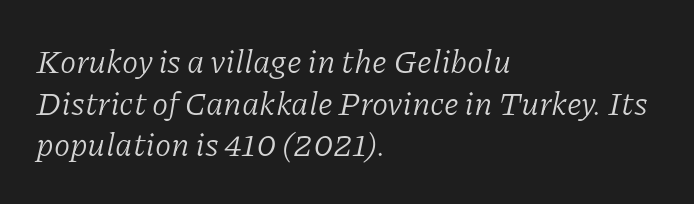
Q: Is the text bold? A: No.
Q: Is the text italic (slanted)? A: Yes, it leans right by about 11 degrees.
Q: Is the typeface a serif or a sans-serif typeface? A: Serif.
Q: Is the text underlined? A: No.
Q: How is the paragraph aligned? A: Left-aligned.
Q: Is the spacing between letters normal or unusually wide? A: Normal.
Q: Is the spacing between lines tight, normal or loose? A: Normal.
Q: Width (condensed, normal, or wide)? A: Normal.
Q: Stroke contrast? A: Low.
Q: x-height? A: Medium.
Q: Monospaced? A: No.
